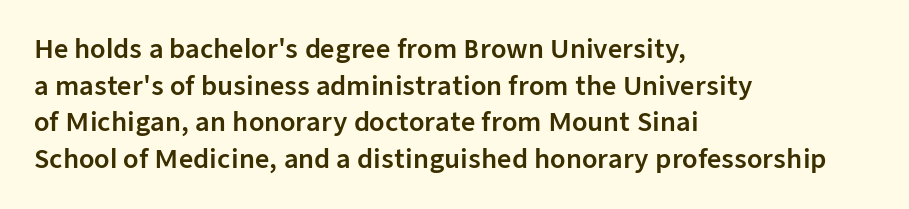
The letters stand straight up with perfectly vertical stems. The tracking reads as untouched default to a designer's eye. Vertical spacing — default. All the whitespace from short lines collects on the right. Bare-footed words on every line.
